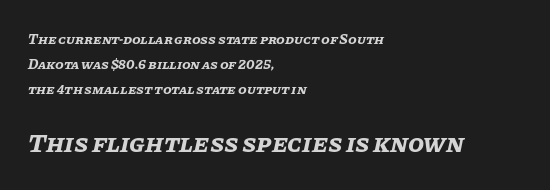
The image shows 26 px bold type, italic (leaning right); set left-aligned, line spacing 1.77x, normal letter spacing, not underlined; the second (bottom) block is 1.86x larger.
